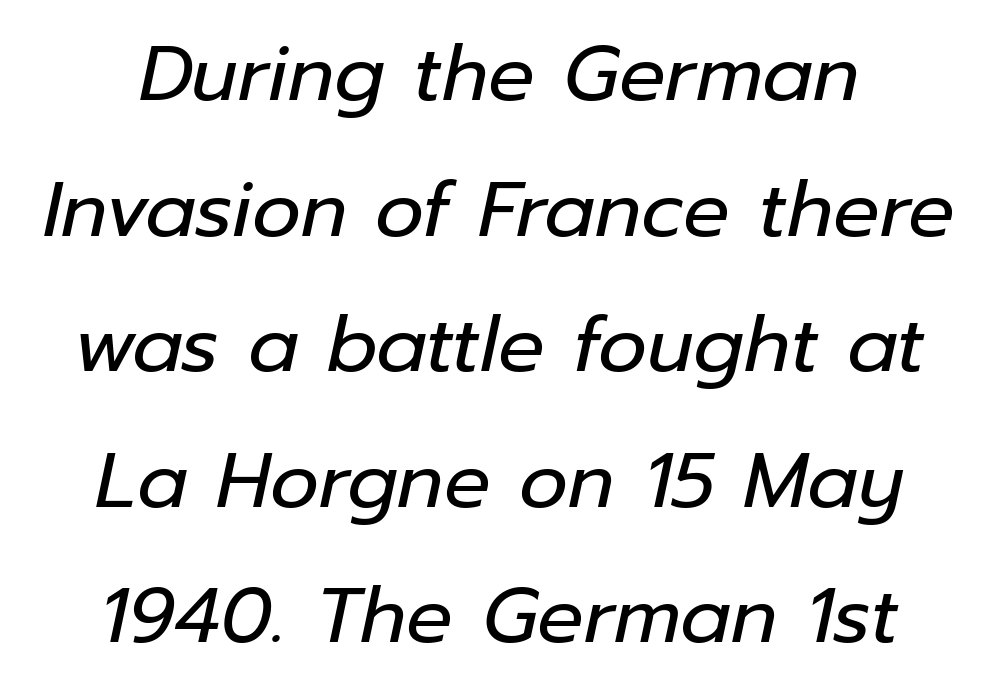
{"italic": "yes", "lean": "right", "slant_degrees": 12, "bold": "no", "weight": "regular", "width": "normal", "stroke_contrast": "low", "x_height": "medium", "monospaced": "no", "underline": "no", "align": "center", "line_spacing_ratio": 1.76, "letter_spacing": "normal", "letter_spacing_em": 0.0, "glyph_px": 77}
